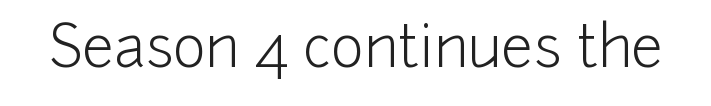
The image shows 57 px light sans-serif type, upright; set normal letter spacing, not underlined; low stroke contrast and a medium x-height.
